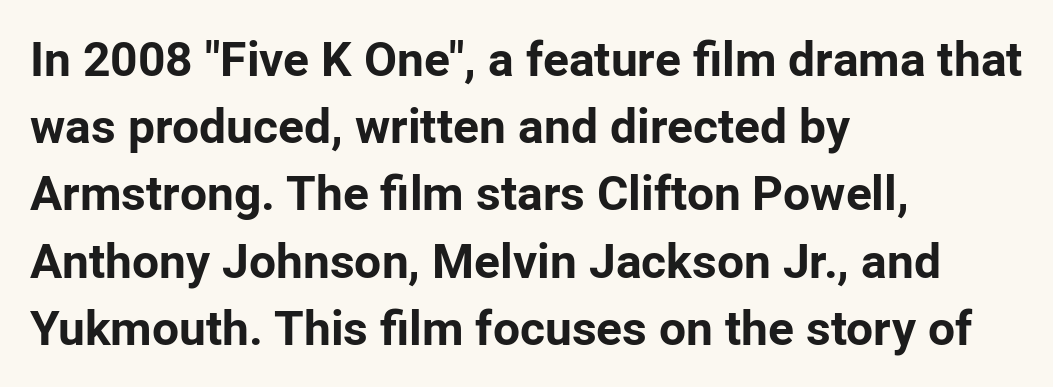
The image shows 48 px bold sans-serif type, upright; set left-aligned, normal line spacing (1.4x), normal letter spacing, not underlined; low stroke contrast and a medium x-height.
